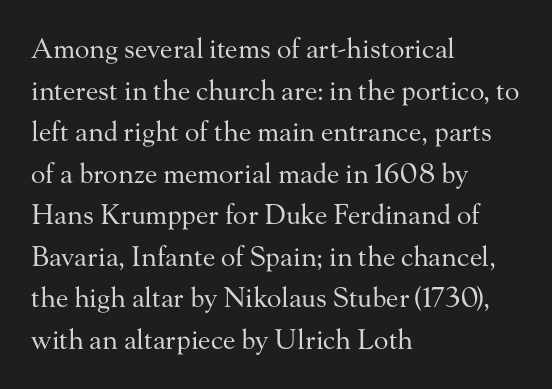
{"italic": "no", "bold": "no", "underline": "no", "align": "left", "line_spacing": "normal", "line_spacing_ratio": 1.54, "letter_spacing": "normal", "letter_spacing_em": 0.0, "glyph_px": 27}
